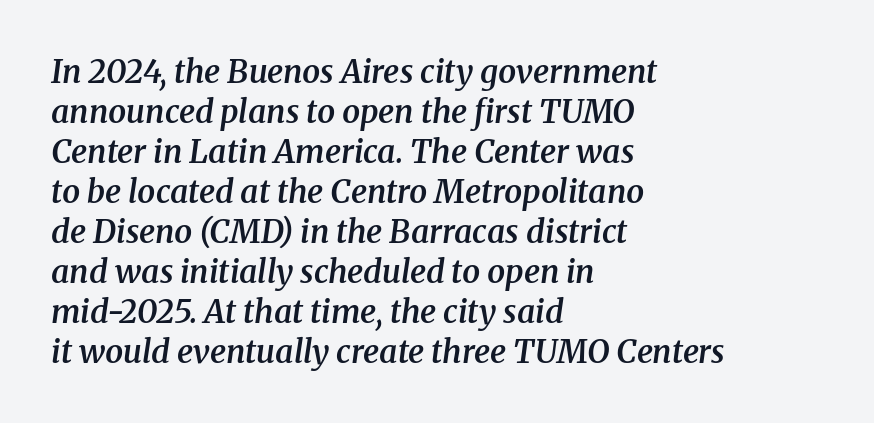
{"serif": "yes", "italic": "yes", "lean": "right", "slant_degrees": 8, "bold": "semi", "weight": "semibold", "width": "normal", "stroke_contrast": "medium", "x_height": "medium", "monospaced": "no", "underline": "no", "align": "left", "line_spacing": "normal", "line_spacing_ratio": 1.25, "letter_spacing": "normal", "letter_spacing_em": 0.0, "glyph_px": 32}
